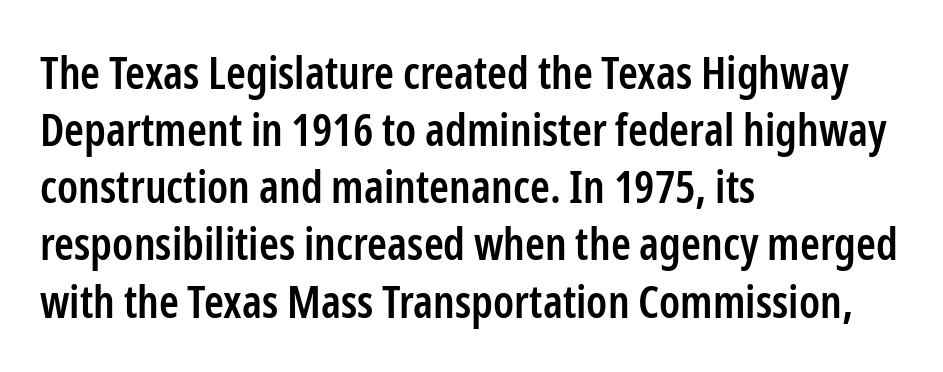
Inter-character spacing is left at the font's built-in metrics. Posture: upright roman. Any mark beneath the type? The region is blank. These lines are rendered in a variable-pitch font.
